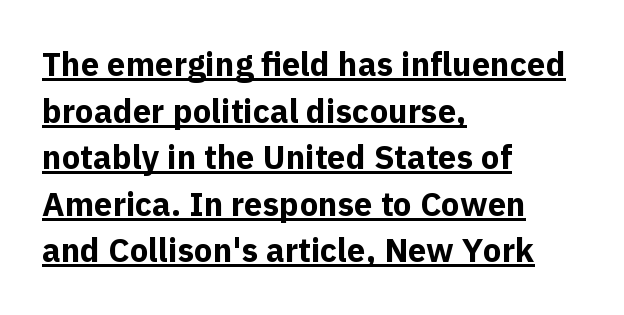
The image shows 33 px bold sans-serif type, upright; set left-aligned, normal line spacing (1.41x), normal letter spacing, underlined; a medium x-height.
